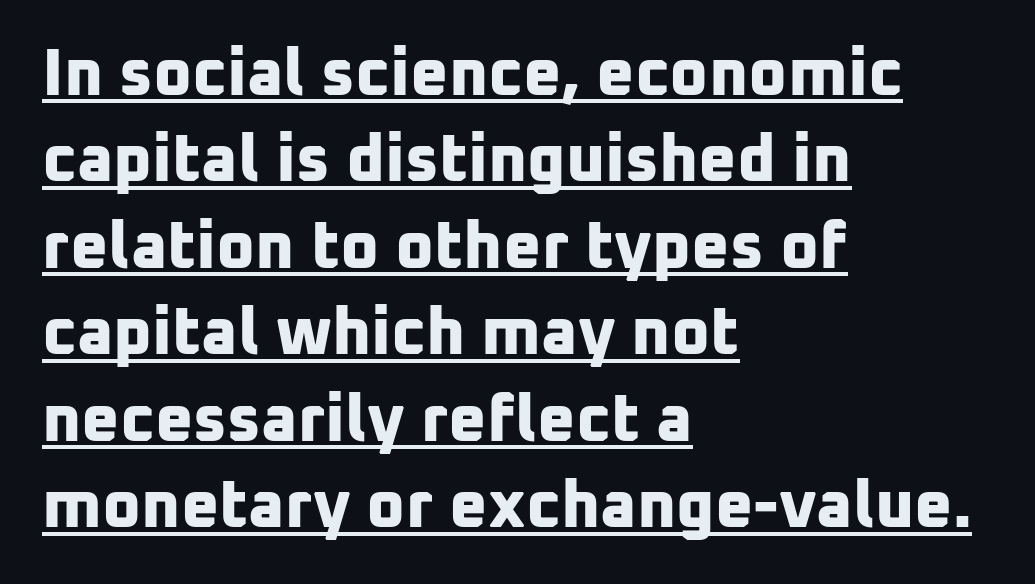
{"serif": "no", "bold": "yes", "weight": "bold", "width": "normal", "stroke_contrast": "low", "x_height": "medium", "monospaced": "no", "underline": "yes", "align": "left", "line_spacing": "normal", "line_spacing_ratio": 1.31, "letter_spacing": "normal", "letter_spacing_em": 0.0, "glyph_px": 66}
